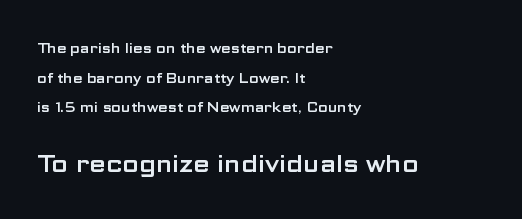
{"italic": "no", "underline": "no", "align": "left", "line_spacing": "loose", "line_spacing_ratio": 2.11, "letter_spacing": "normal", "letter_spacing_em": 0.0, "larger_block": "second", "size_ratio": 1.71, "glyph_px": 24}
